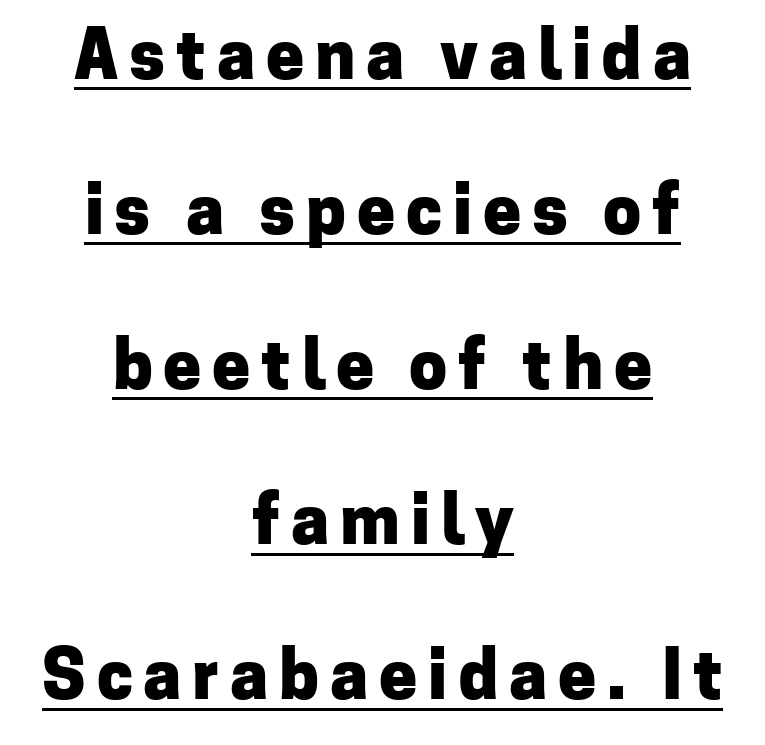
{"serif": "no", "italic": "no", "bold": "yes", "weight": "heavy", "width": "normal", "stroke_contrast": "low", "x_height": "medium", "monospaced": "no", "underline": "yes", "align": "center", "line_spacing": "loose", "line_spacing_ratio": 2.28, "glyph_px": 68}
